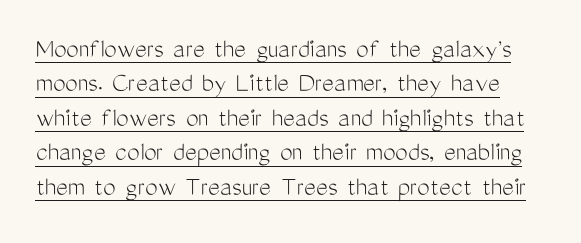
{"serif": "no", "italic": "no", "bold": "no", "weight": "light", "width": "condensed", "stroke_contrast": "medium", "x_height": "medium", "monospaced": "no", "underline": "yes", "line_spacing_ratio": 1.23, "letter_spacing": "normal", "letter_spacing_em": 0.0, "glyph_px": 28}
